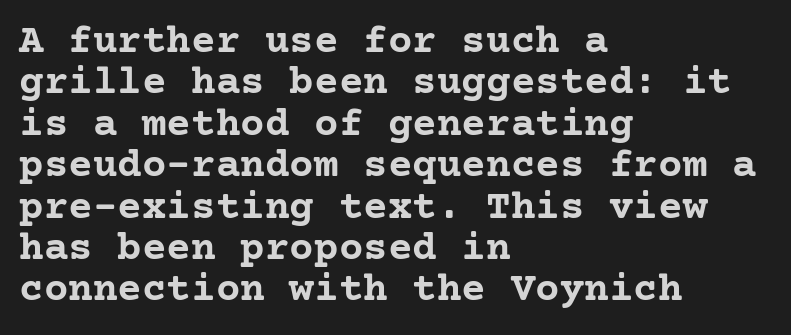
{"serif": "yes", "italic": "no", "bold": "yes", "weight": "semibold", "width": "normal", "stroke_contrast": "low", "x_height": "medium", "underline": "no", "align": "left", "line_spacing": "tight", "line_spacing_ratio": 1.01, "letter_spacing": "normal", "letter_spacing_em": 0.0, "glyph_px": 41}
